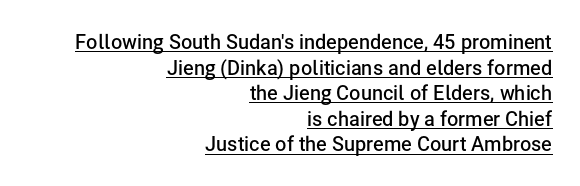
Q: Is the text bold? A: Semi-bold.
Q: Is the text italic (slanted)? A: No, it is upright.
Q: Is the text underlined? A: Yes.
Q: How is the paragraph aligned? A: Right-aligned.
Q: Is the spacing between letters normal or unusually wide? A: Normal.
Q: Is the spacing between lines tight, normal or loose? A: Normal.
